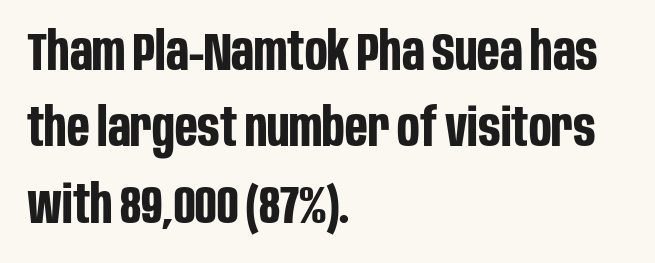
You could not count columns in this text — the font is proportionally spaced. Check where the strokes stop: nothing finishes them off — pure sans. Look at the stroke-to-counter ratio: heavy, a bold. When letters stand straight like this, we call the style roman or upright.
